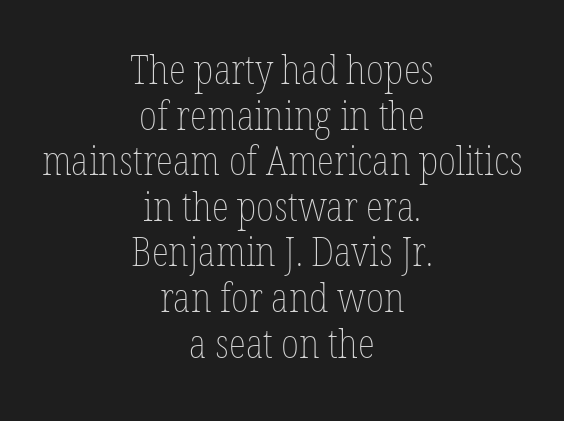
{"italic": "no", "bold": "no", "weight": "thin", "width": "condensed", "stroke_contrast": "low", "x_height": "medium", "monospaced": "no", "underline": "no", "align": "center", "line_spacing": "tight", "line_spacing_ratio": 1.14, "letter_spacing": "normal", "letter_spacing_em": 0.0, "glyph_px": 40}
